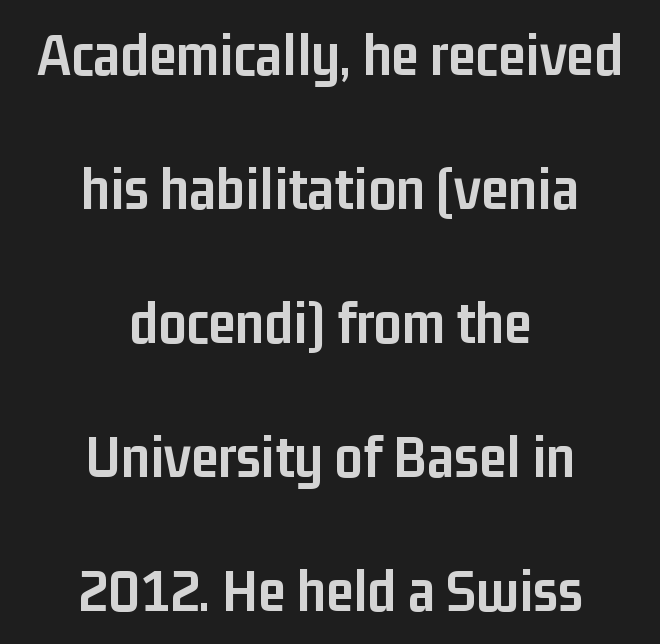
Check under the words: just untouched page. Italic? Not at all — the glyphs are vertical. These lines stand farther apart than default settings would place them. On the weight axis this lands at bold, roughly 700. Here the glyphs are tracked normally, forming tight word shapes. The passage shown is typed in a proportional face where columns would drift.
